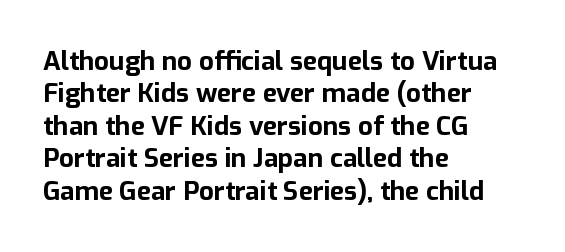
Q: Is the text bold? A: Yes.
Q: Is the text italic (slanted)? A: No, it is upright.
Q: Is the text underlined? A: No.
Q: How is the paragraph aligned? A: Left-aligned.
Q: Is the spacing between letters normal or unusually wide? A: Normal.
Q: Is the spacing between lines tight, normal or loose? A: Normal.
